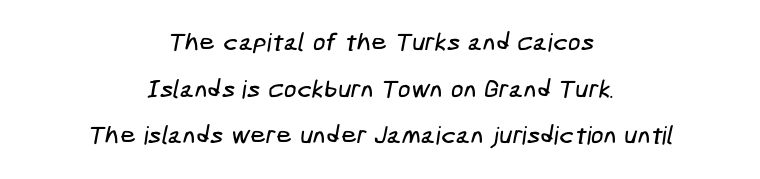
The image shows 25 px text type; set centered, line spacing 1.87x, normal letter spacing, not underlined.
